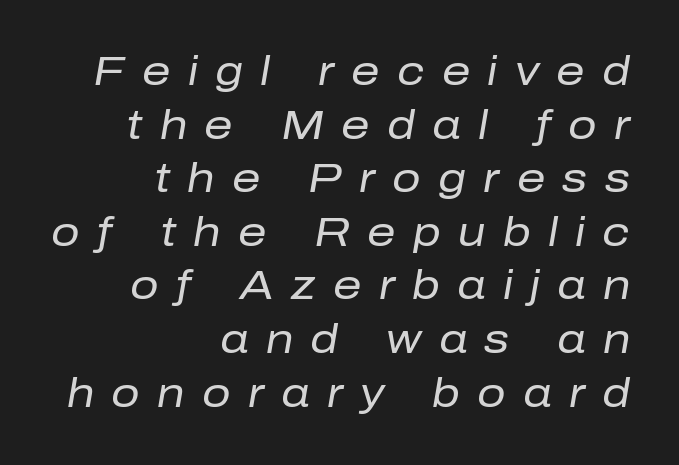
The image shows 40 px regular-weight type, italic (leaning right); set right-aligned, normal line spacing (1.34x), unusually wide letter spacing (+0.43 em), not underlined; low stroke contrast and a medium x-height.
